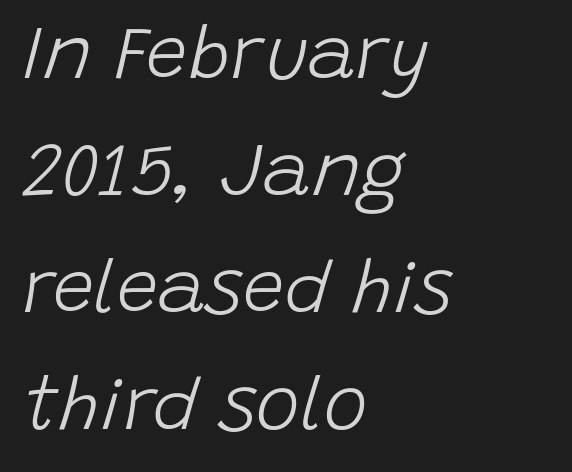
The image shows 74 px light type, italic (leaning right); set left-aligned, normal line spacing (1.58x), normal letter spacing, not underlined; low stroke contrast and a large x-height.
